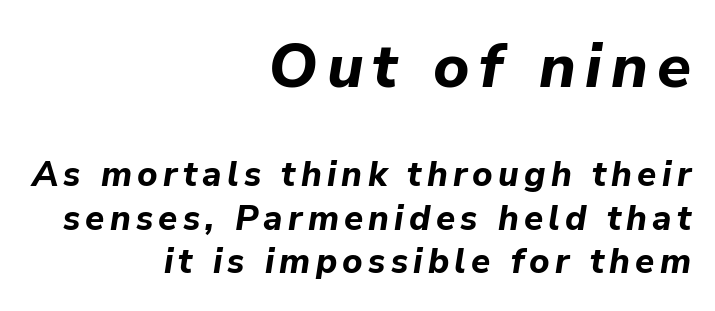
The image shows 62 px bold type, italic (leaning right); set right-aligned, line spacing 1.24x, not underlined; the first (top) block is 1.77x larger; low stroke contrast and a medium x-height.
